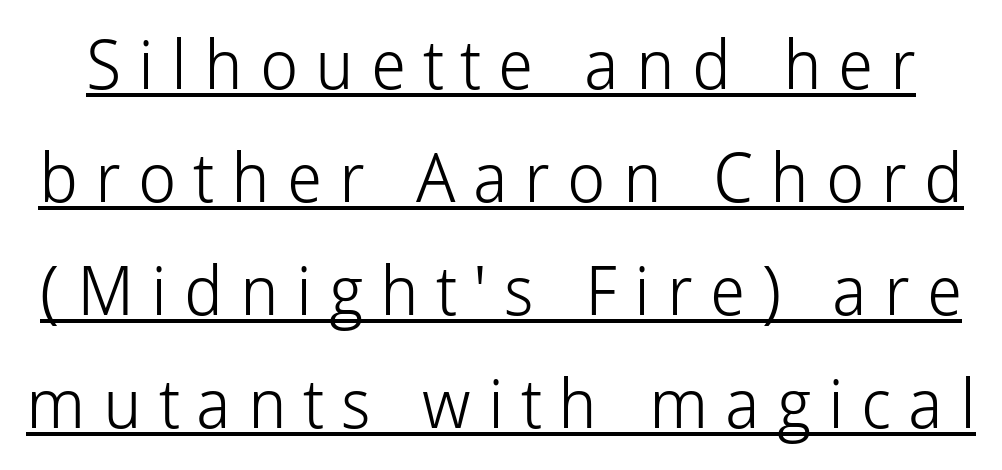
Q: Is the text bold? A: No.
Q: Is the text italic (slanted)? A: No, it is upright.
Q: Is the typeface a serif or a sans-serif typeface? A: Sans-serif.
Q: Is the text underlined? A: Yes.
Q: Is the spacing between letters normal or unusually wide? A: Unusually wide.
Q: Is the spacing between lines tight, normal or loose? A: Normal.
Q: Width (condensed, normal, or wide)? A: Normal.
Q: Stroke contrast? A: Low.
Q: x-height? A: Medium.
Q: Monospaced? A: No.
